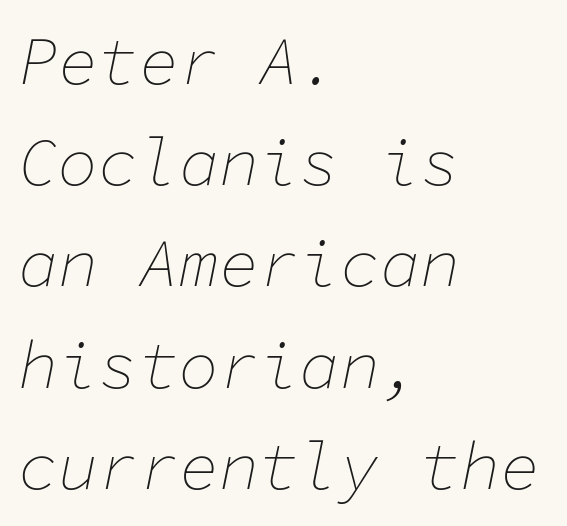
Q: Is the text bold? A: No.
Q: Is the text italic (slanted)? A: Yes, it leans right by about 11 degrees.
Q: Is the text underlined? A: No.
Q: How is the paragraph aligned? A: Left-aligned.
Q: Is the spacing between letters normal or unusually wide? A: Normal.
Q: Is the spacing between lines tight, normal or loose? A: Normal.
Q: Width (condensed, normal, or wide)? A: Normal.
Q: Stroke contrast? A: Low.
Q: x-height? A: Medium.
Q: Monospaced? A: Yes.
